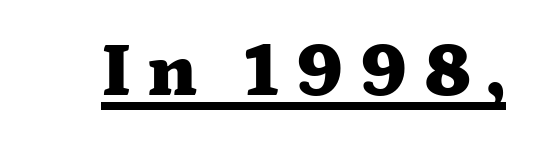
{"serif": "yes", "italic": "no", "bold": "yes", "weight": "heavy", "width": "wide", "stroke_contrast": "medium", "x_height": "medium", "monospaced": "no", "underline": "yes", "glyph_px": 77}
